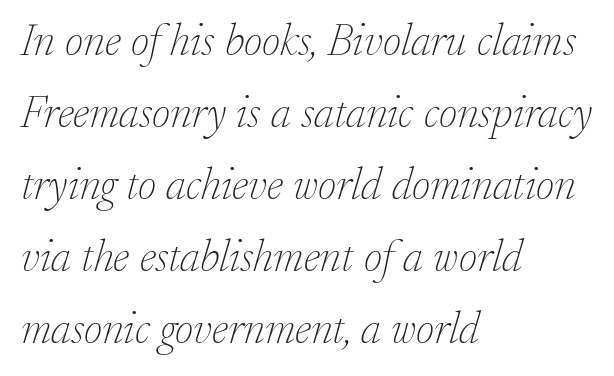
{"serif": "yes", "italic": "yes", "lean": "right", "slant_degrees": 17, "bold": "no", "weight": "thin", "width": "normal", "stroke_contrast": "low", "x_height": "small", "monospaced": "no", "underline": "no", "align": "left", "line_spacing": "normal", "line_spacing_ratio": 1.6, "letter_spacing": "normal", "letter_spacing_em": 0.0, "glyph_px": 45}
